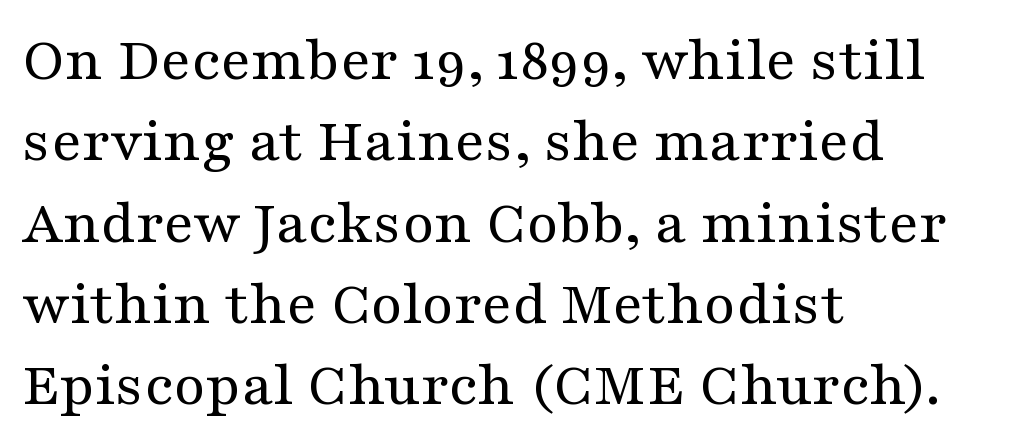
The image shows 64 px regular-weight, wide serif type, upright; set left-aligned, normal line spacing (1.27x), normal letter spacing, not underlined; medium stroke contrast and a medium x-height.
